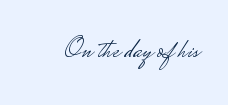
Letter spacing: default. This is sans-serif lettering, the kind often seen on screens and signage. Heft: none added — not bold. Beneath every word, the page is bare.
